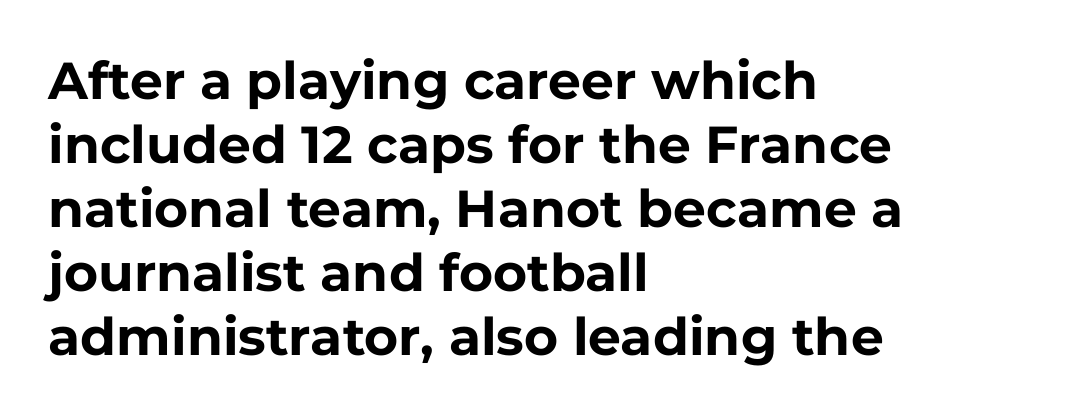
{"serif": "no", "italic": "no", "bold": "yes", "weight": "bold", "width": "normal", "stroke_contrast": "low", "x_height": "medium", "monospaced": "no", "underline": "no", "align": "left", "line_spacing_ratio": 1.23, "letter_spacing": "normal", "letter_spacing_em": 0.0, "glyph_px": 52}
